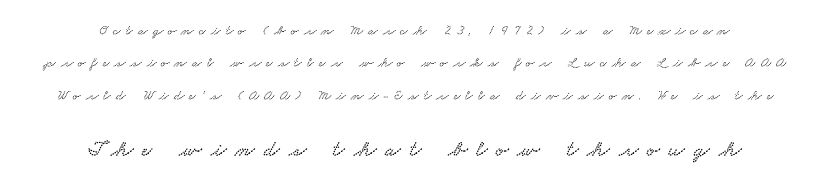
The image shows 23 px text type; set centered, loose line spacing (2.32x), unusually wide letter spacing (+0.38 em), not underlined; the second (bottom) block is 1.64x larger.
